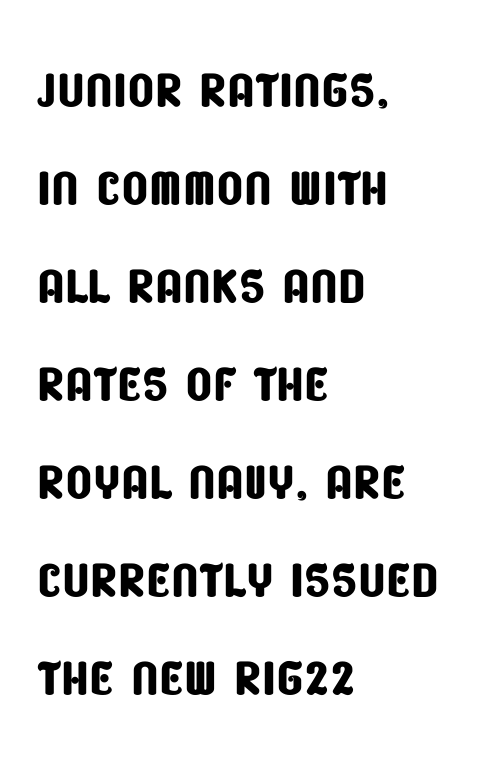
The image shows 70 px condensed sans-serif type; set left-aligned, normal line spacing (1.4x), normal letter spacing, not underlined; low stroke contrast and a large x-height.
